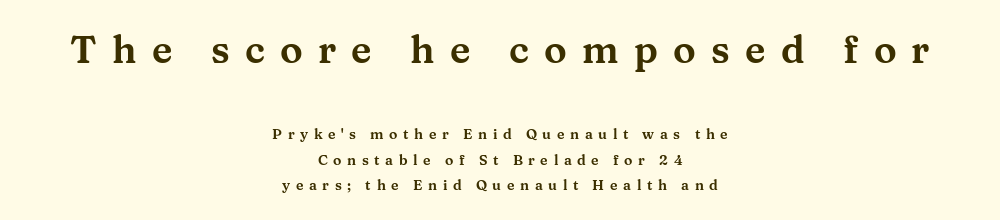
{"serif": "yes", "italic": "no", "width": "wide", "stroke_contrast": "medium", "x_height": "medium", "monospaced": "no", "underline": "no", "align": "center", "line_spacing_ratio": 1.83, "letter_spacing": "wide", "letter_spacing_em": 0.4, "larger_block": "first", "size_ratio": 2.71, "glyph_px": 38}
